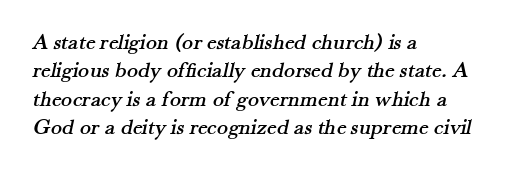
Q: Is the text underlined? A: No.
Q: How is the paragraph aligned? A: Left-aligned.
Q: Is the spacing between letters normal or unusually wide? A: Normal.
